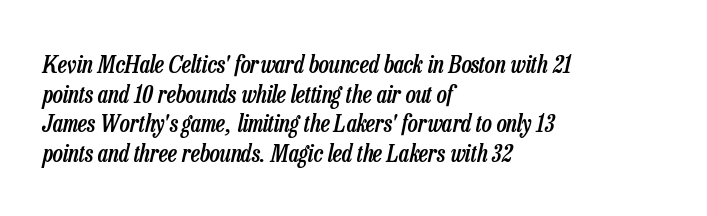
The image shows 24 px text type, italic (leaning right); set left-aligned, line spacing 1.23x, normal letter spacing, not underlined.
